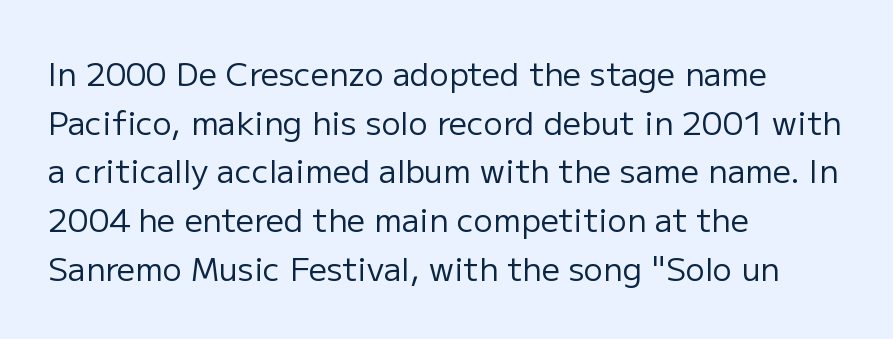
The image shows 32 px regular-weight sans-serif type, upright; set left-aligned, normal line spacing (1.52x), normal letter spacing, not underlined; low stroke contrast and a medium x-height.
